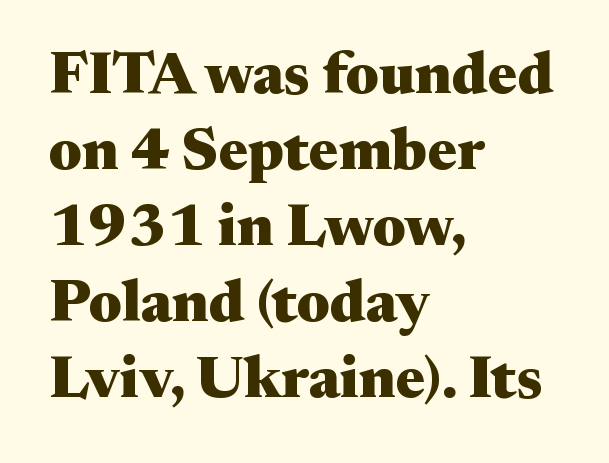
A typesetter would mark this as roman, not italic. How would I describe the line gaps? Plain and ordinary. Lines of text with bare space underneath. Notice how the passage keeps a crisp vertical edge on the left only. Letterform terminals end in serifs throughout the passage. Heft: maximum for text — a bold.
